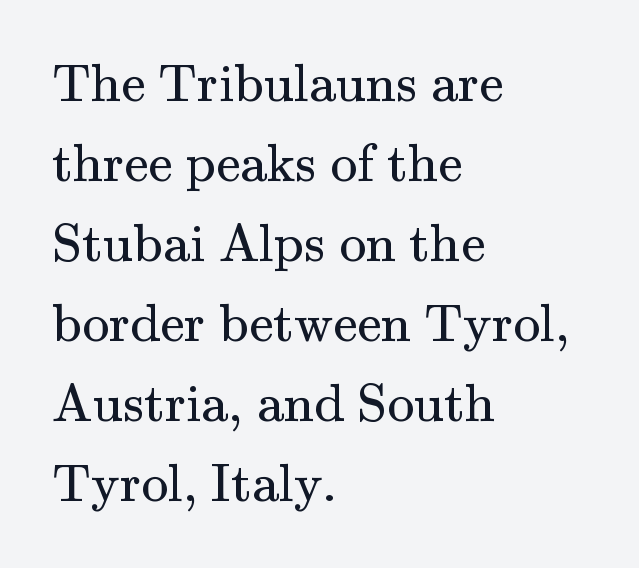
The type is set solid horizontally, with unmodified tracking. The font is comparable to plain body text, perhaps lighter. Ordinary non-slanted type is in use. Typographically, this falls in the serif category. Descender tails drop into unmarked territory. Vertical spacing — default.
